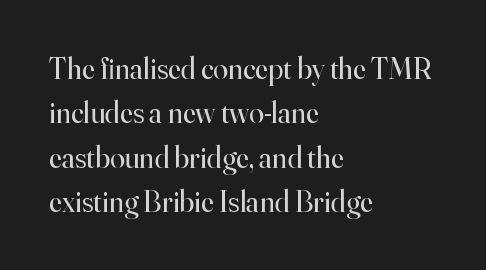
The image shows 30 px regular-weight serif type, upright; set left-aligned, normal line spacing (1.48x), normal letter spacing, not underlined; high stroke contrast and a small x-height.
